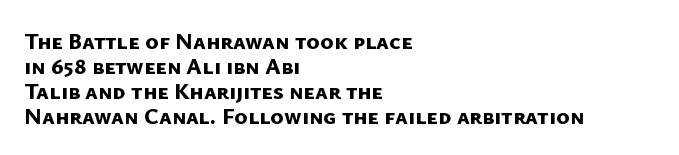
{"bold": "yes", "underline": "no", "align": "left", "line_spacing": "tight", "line_spacing_ratio": 1.08, "letter_spacing": "normal", "letter_spacing_em": 0.0, "glyph_px": 23}
